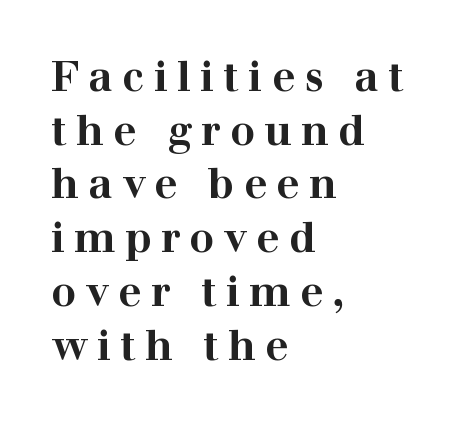
{"serif": "yes", "italic": "no", "bold": "yes", "weight": "bold", "width": "wide", "stroke_contrast": "high", "x_height": "medium", "monospaced": "no", "underline": "no", "align": "left", "line_spacing": "normal", "line_spacing_ratio": 1.31, "letter_spacing": "wide", "letter_spacing_em": 0.23, "glyph_px": 41}
